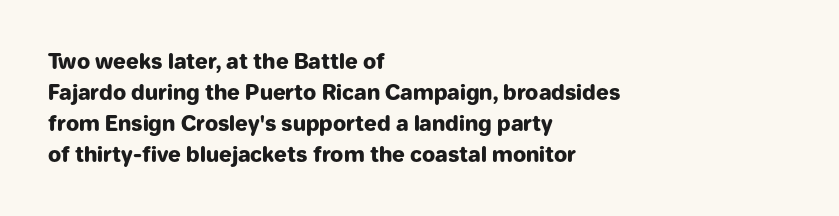
These lines keep a tight, regular rhythm from letter to letter. The typesetting leans heavy: a genuine bold. Line beginnings align vertically; line endings do not. If you drew a line through each stem, it would be perfectly vertical. Letters rest on an invisible, unmarked baseline.
